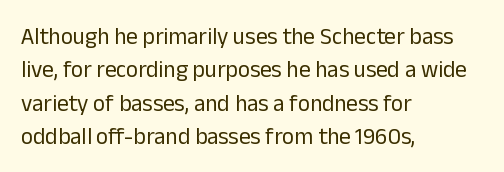
The image shows 23 px text type, upright; set left-aligned, normal line spacing (1.45x), normal letter spacing, not underlined.
